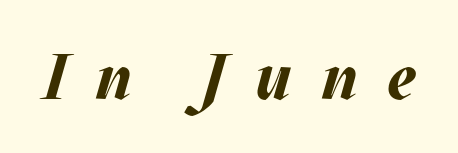
Q: Is the text bold? A: Yes.
Q: Is the text italic (slanted)? A: Yes, it leans right by about 17 degrees.
Q: Is the text underlined? A: No.
Q: Is the spacing between letters normal or unusually wide? A: Unusually wide.
Q: Width (condensed, normal, or wide)? A: Normal.
Q: Stroke contrast? A: Medium.
Q: x-height? A: Large.
Q: Monospaced? A: No.
